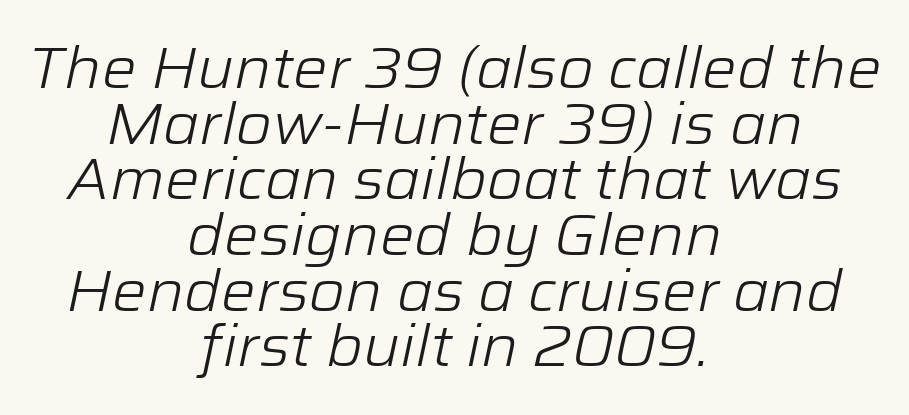
Decoration check: the copy has no underline. You could barely slide anything between these rows. Slant detected: the letters are inclined. Centered paragraph, ragged on both sides. Looks like regular typesetting: each glyph gets only the width it needs. Compared with typical body copy, the letter spacing here is the same.
